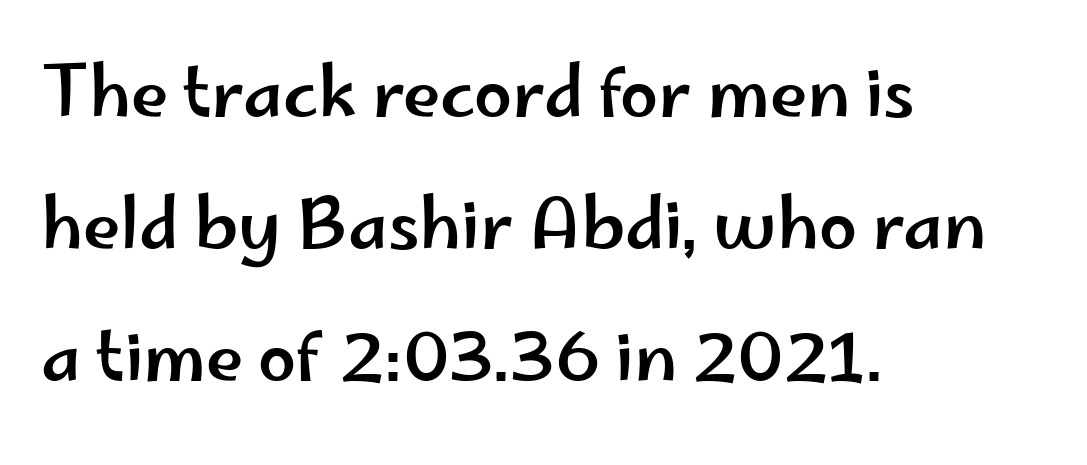
{"serif": "no", "italic": "no", "width": "wide", "stroke_contrast": "low", "x_height": "small", "monospaced": "no", "underline": "no", "align": "left", "line_spacing": "loose", "line_spacing_ratio": 1.94, "letter_spacing": "normal", "letter_spacing_em": 0.0, "glyph_px": 68}
